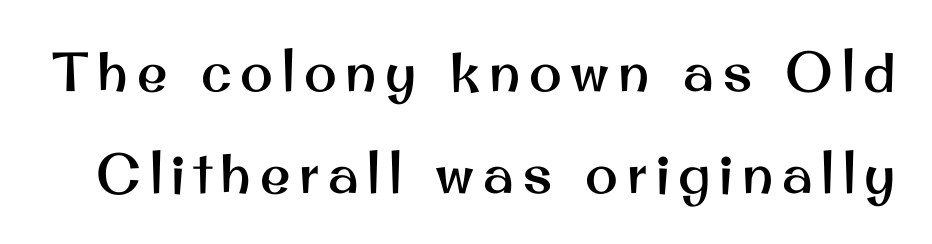
The image shows 55 px sans-serif type, upright; set line spacing 1.85x, not underlined; medium stroke contrast and a small x-height.
